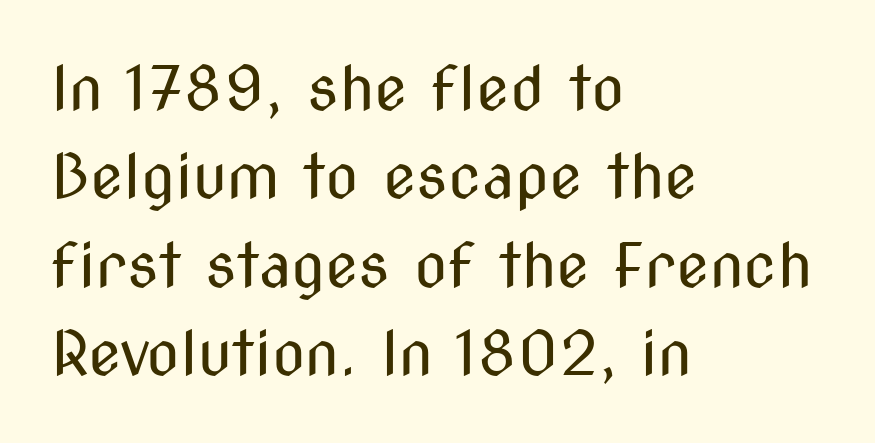
Q: Is the text bold? A: No.
Q: Is the text italic (slanted)? A: No, it is upright.
Q: Is the typeface a serif or a sans-serif typeface? A: Sans-serif.
Q: Is the text underlined? A: No.
Q: How is the paragraph aligned? A: Left-aligned.
Q: Is the spacing between letters normal or unusually wide? A: Normal.
Q: Is the spacing between lines tight, normal or loose? A: Normal.
Q: Width (condensed, normal, or wide)? A: Condensed.
Q: Stroke contrast? A: Medium.
Q: x-height? A: Medium.
Q: Monospaced? A: No.
